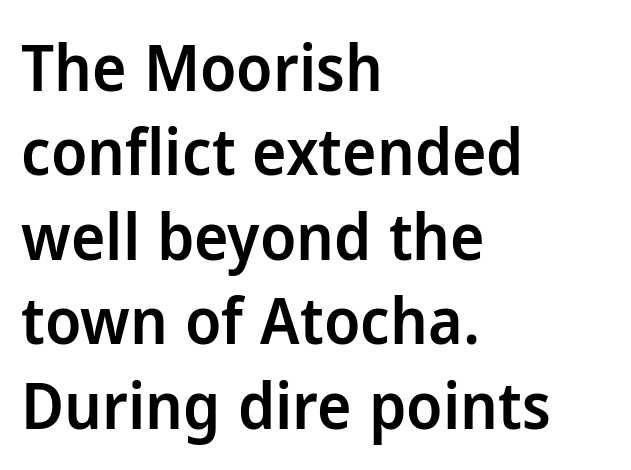
Note the varied advance widths — an 'i' is clearly narrower than an 'm'. You could call the tracking neutral — neither tight nor loose. Check where the strokes stop: nothing finishes them off — pure sans. These words are printed semibold, heavier than regular yet not bold. Descenders are the only things crossing below the line.
